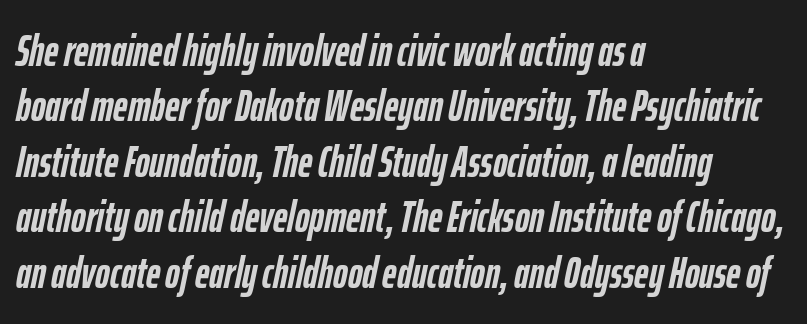
{"italic": "yes", "lean": "right", "slant_degrees": 12, "bold": "yes", "weight": "semibold", "width": "condensed", "stroke_contrast": "low", "x_height": "medium", "monospaced": "no", "underline": "no", "align": "left", "line_spacing": "normal", "line_spacing_ratio": 1.26, "letter_spacing": "normal", "letter_spacing_em": 0.0, "glyph_px": 44}
